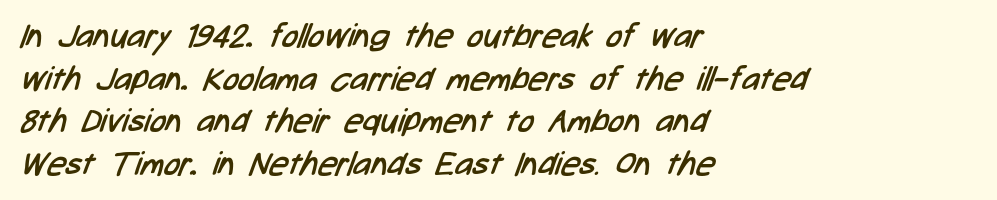
The strokes carry an ordinary text weight at most. Serif or sans? Sans — the stroke terminals are bare. Nobody touched the tracking dial on this one. The compositor pushed each line to the left boundary. Each new line begins a customary step beneath the previous one. Think of a printed novel: that variable character pitch is what you see here.
